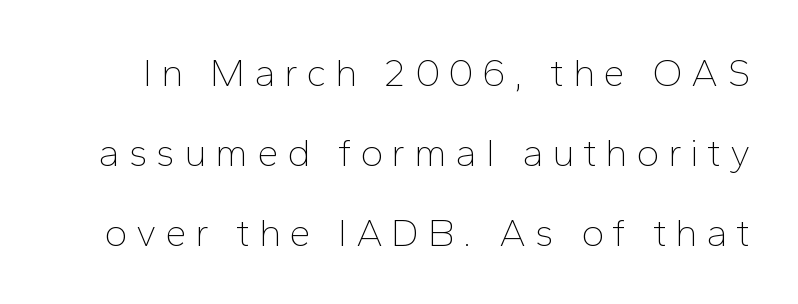
{"serif": "no", "italic": "no", "bold": "no", "weight": "thin", "width": "normal", "stroke_contrast": "low", "x_height": "medium", "monospaced": "no", "underline": "no", "line_spacing": "loose", "line_spacing_ratio": 2.05, "letter_spacing": "wide", "letter_spacing_em": 0.22, "glyph_px": 39}
